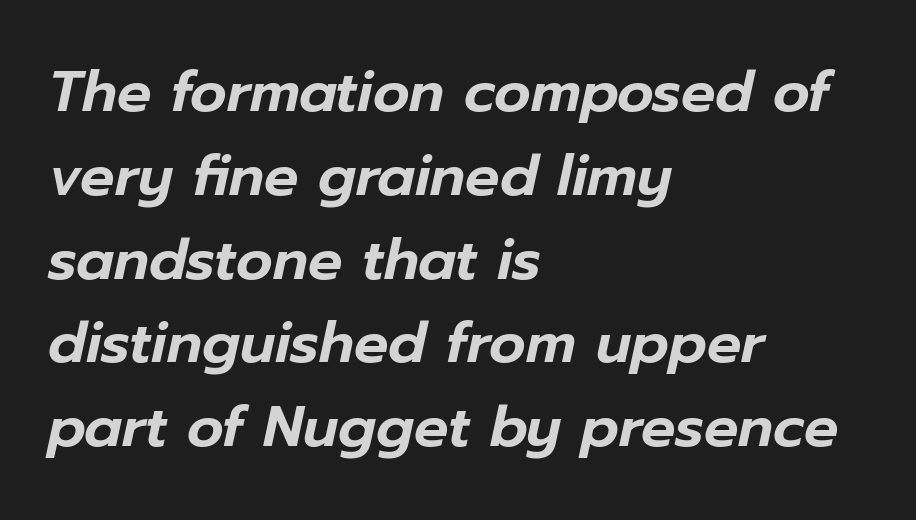
Which margin do the lines hug? The left one — the right edge is uneven. Quick note: italic. Regarding leading, the lines here are spaced in the standard way. Is this a fixed-width face? No — the glyphs have proportional, varying widths. Descenders hang freely into open space. Here the glyphs are tracked normally, forming tight word shapes.
